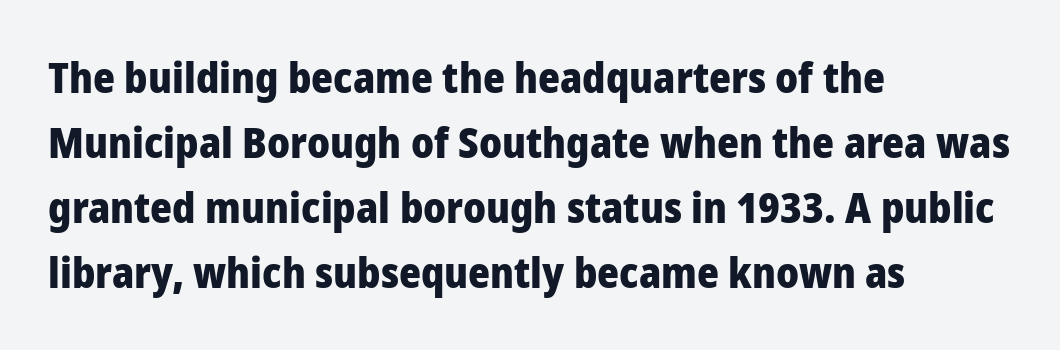
The image shows 42 px heavy sans-serif type, upright; set left-aligned, normal line spacing (1.55x), normal letter spacing, not underlined; low stroke contrast and a medium x-height.
